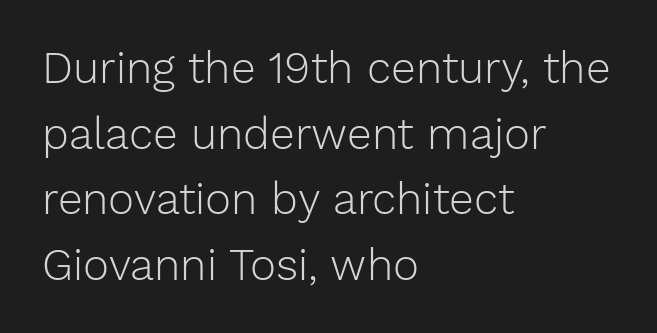
The image shows 44 px light sans-serif type, upright; set left-aligned, normal line spacing (1.49x), normal letter spacing, not underlined; low stroke contrast and a medium x-height.
